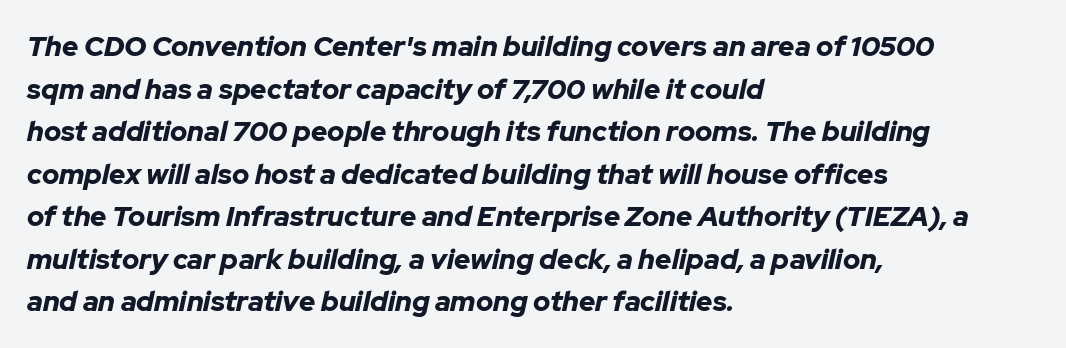
The letterforms sit shoulder to shoulder at normal distance. The glyphs are unaccompanied by any horizontal stroke below them. Notice how the stems are inclined rather than vertical — that's the hallmark of italics. These lines are rendered in a variable-pitch font. The face used here has the dense, thick strokes of a bold.
